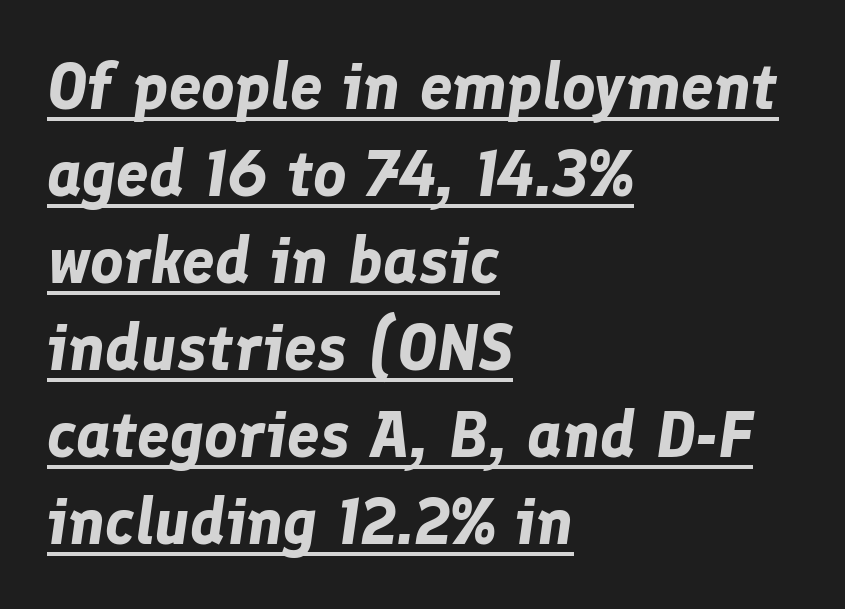
The paragraph has a hard left edge and a soft right edge. The rendering keeps characters at their native spacing. Leading: standard. These lines are rendered in a variable-pitch font. The specimen reads as italic at a glance.
